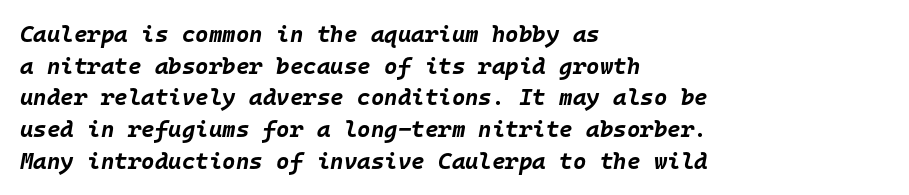
Q: Is the text bold? A: Yes.
Q: Is the text italic (slanted)? A: Yes, it leans right by about 10 degrees.
Q: Is the text underlined? A: No.
Q: How is the paragraph aligned? A: Left-aligned.
Q: Is the spacing between letters normal or unusually wide? A: Normal.
Q: Is the spacing between lines tight, normal or loose? A: Normal.
